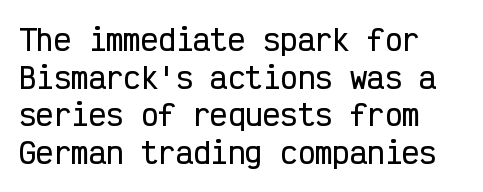
Q: Is the text italic (slanted)? A: No, it is upright.
Q: Is the typeface a serif or a sans-serif typeface? A: Sans-serif.
Q: Is the text underlined? A: No.
Q: How is the paragraph aligned? A: Left-aligned.
Q: Is the spacing between letters normal or unusually wide? A: Normal.
Q: Is the spacing between lines tight, normal or loose? A: Normal.
Q: Width (condensed, normal, or wide)? A: Condensed.
Q: Stroke contrast? A: Low.
Q: x-height? A: Medium.
Q: Monospaced? A: Yes.
